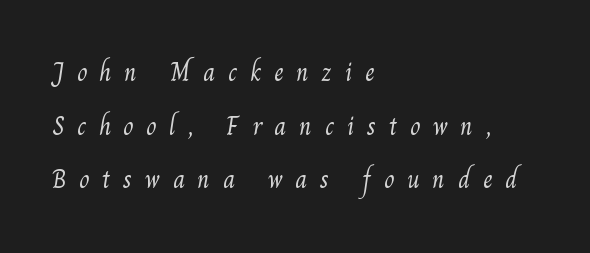
{"bold": "no", "underline": "no", "align": "left", "line_spacing": "loose", "line_spacing_ratio": 2.06, "letter_spacing": "wide", "letter_spacing_em": 0.49, "glyph_px": 26}
